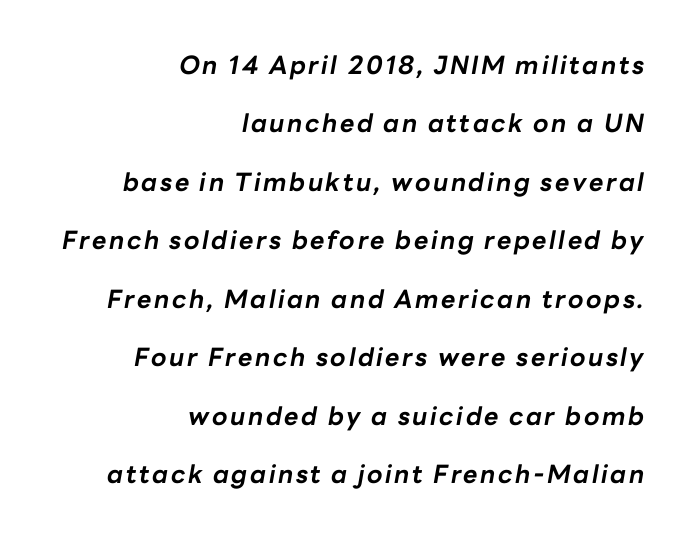
Leftover space on each line is placed entirely before the opening word. Notice how thick the strokes are: this is what a full bold looks like. Descender tails drop into unmarked territory. The rendering applies a slant to the glyphs.
